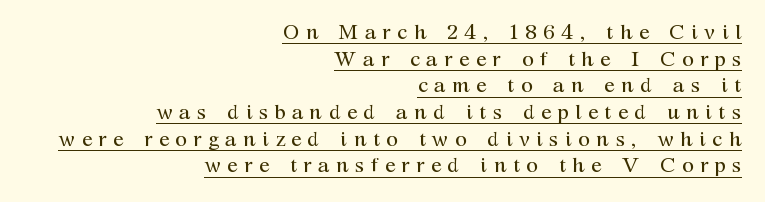
The image shows 21 px text type, upright; set right-aligned, normal line spacing (1.27x), unusually wide letter spacing (+0.31 em), underlined.
